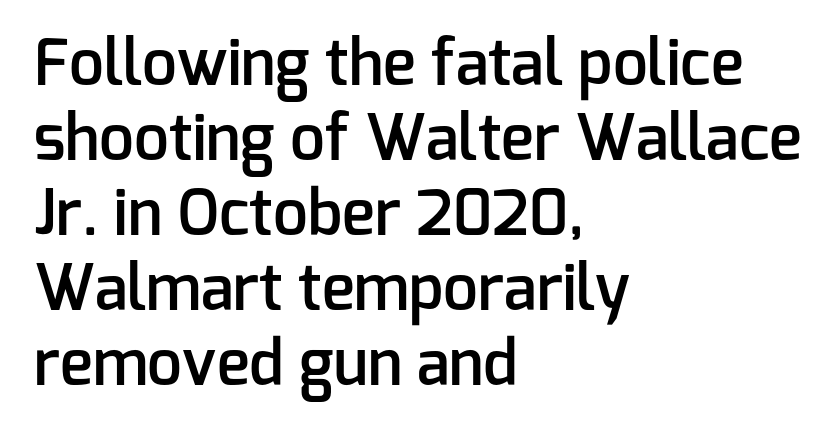
{"serif": "no", "italic": "no", "bold": "semi", "weight": "semibold", "width": "normal", "stroke_contrast": "low", "x_height": "medium", "monospaced": "no", "underline": "no", "align": "left", "line_spacing_ratio": 1.21, "letter_spacing": "normal", "letter_spacing_em": 0.0, "glyph_px": 62}
